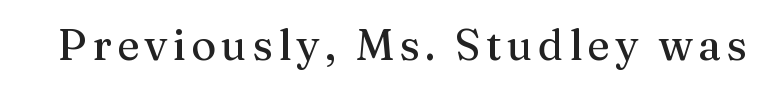
{"serif": "yes", "italic": "no", "width": "normal", "stroke_contrast": "medium", "x_height": "medium", "monospaced": "no", "underline": "no", "glyph_px": 43}
